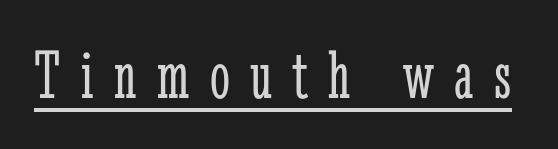
{"serif": "yes", "italic": "no", "bold": "no", "weight": "light", "width": "condensed", "stroke_contrast": "low", "x_height": "medium", "monospaced": "no", "underline": "yes", "letter_spacing": "wide", "letter_spacing_em": 0.29, "glyph_px": 71}
